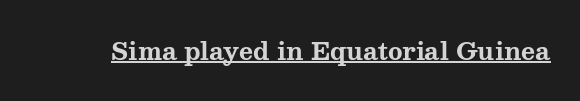
{"italic": "no", "bold": "yes", "underline": "yes", "letter_spacing": "normal", "letter_spacing_em": 0.0, "glyph_px": 24}
